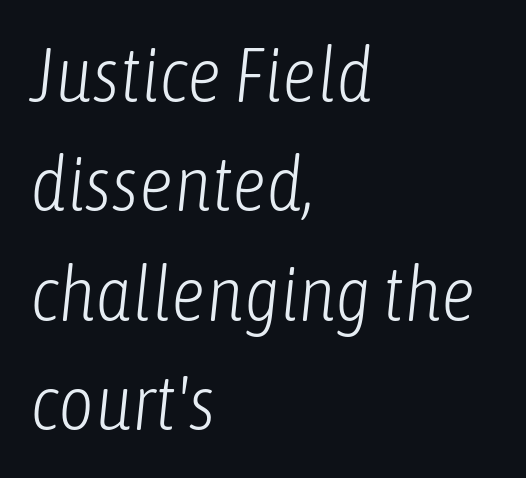
The image shows 77 px light, condensed type, italic (leaning right); set left-aligned, normal line spacing (1.42x), normal letter spacing, not underlined; low stroke contrast and a medium x-height.
